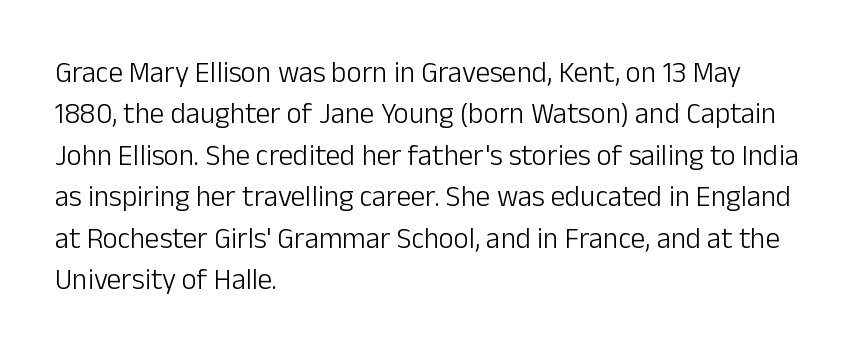
On a weight scale, this lands at 450 or below. The rendering uses natural spacing where letterforms have individual widths. Standard letterfit; no display-style spreading of the glyphs. Quick note: underline off. Tall strokes in this sample are plumb rather than angled.
